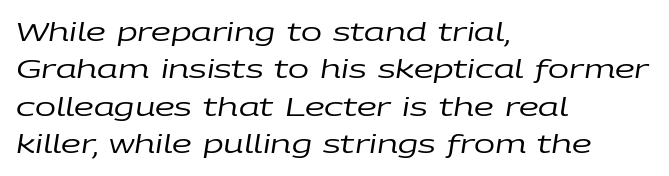
{"italic": "yes", "lean": "right", "slant_degrees": 9, "bold": "no", "underline": "no", "align": "left", "line_spacing": "normal", "line_spacing_ratio": 1.5, "letter_spacing": "normal", "letter_spacing_em": 0.0, "glyph_px": 25}
